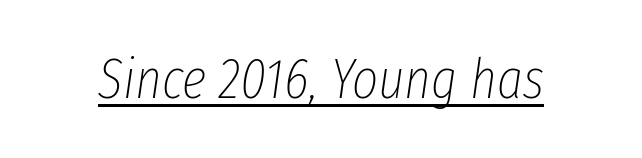
These lines are rendered in a variable-pitch font. Each stroke keeps to a modest, everyday thickness or less. It's the slanting kind of type. This is underlined copy, the kind a proofreader might mark for attention. These lines keep a tight, regular rhythm from letter to letter.
